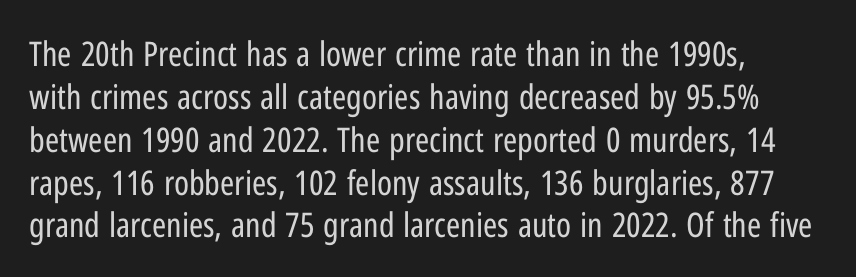
Successive baselines arrive at the customary interval. Plain, unruled lines of type. These lines are composed in type without serifs. The typesetter chose a ragged-right arrangement here.
